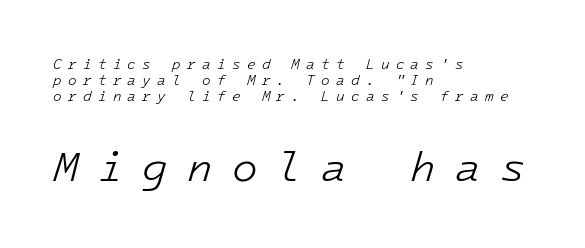
The image shows 42 px light type, italic (leaning right), monospaced; set left-aligned, line spacing 1.16x, unusually wide letter spacing (+0.45 em), not underlined; the second (bottom) block is 3.0x larger; low stroke contrast and a medium x-height.
